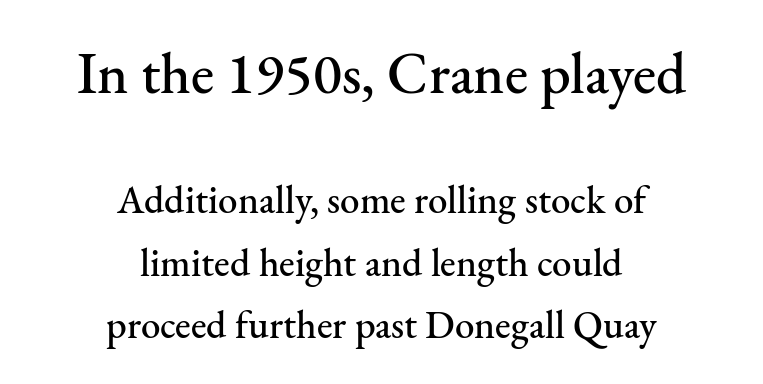
{"serif": "yes", "italic": "no", "width": "normal", "stroke_contrast": "medium", "x_height": "small", "monospaced": "no", "underline": "no", "align": "center", "line_spacing": "normal", "line_spacing_ratio": 1.6, "letter_spacing": "normal", "letter_spacing_em": 0.0, "larger_block": "first", "size_ratio": 1.49, "glyph_px": 58}
